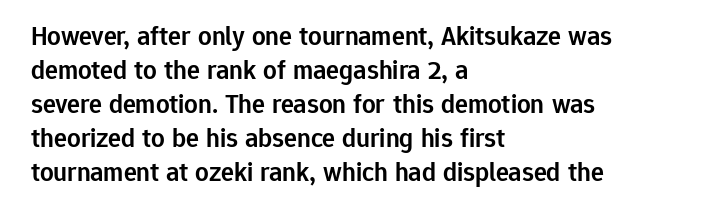
{"italic": "no", "bold": "semi", "underline": "no", "align": "left", "line_spacing": "normal", "line_spacing_ratio": 1.26, "letter_spacing": "normal", "letter_spacing_em": 0.0, "glyph_px": 27}
